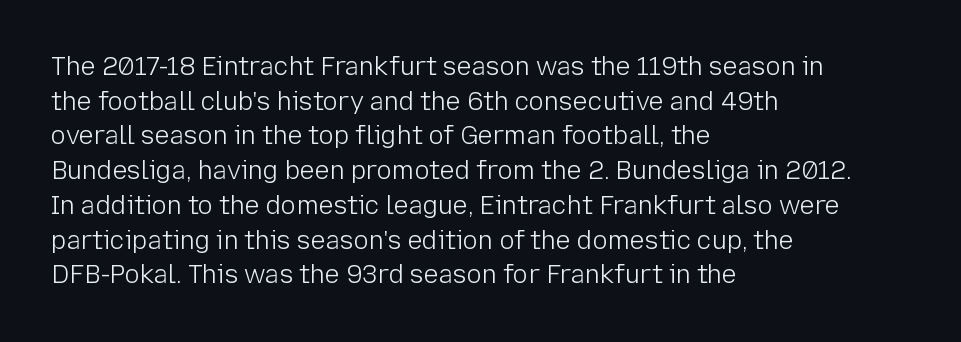
Q: Is the text bold? A: No.
Q: Is the text italic (slanted)? A: No, it is upright.
Q: Is the text underlined? A: No.
Q: How is the paragraph aligned? A: Left-aligned.
Q: Is the spacing between letters normal or unusually wide? A: Normal.
Q: Is the spacing between lines tight, normal or loose? A: Normal.
